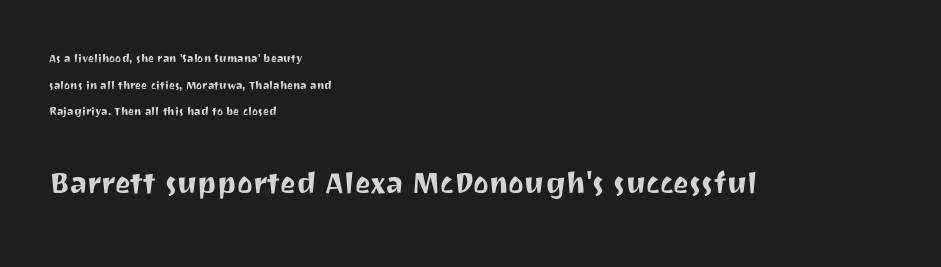
Q: Is the text italic (slanted)? A: No, it is upright.
Q: Is the typeface a serif or a sans-serif typeface? A: Sans-serif.
Q: Is the text underlined? A: No.
Q: How is the paragraph aligned? A: Left-aligned.
Q: Is the spacing between letters normal or unusually wide? A: Normal.
Q: Is the spacing between lines tight, normal or loose? A: Loose.
Q: Which block of text is set in a larger size, the first (top) or the second (bottom)? A: The second (bottom) one.
Q: Width (condensed, normal, or wide)? A: Normal.
Q: Stroke contrast? A: Medium.
Q: x-height? A: Medium.
Q: Monospaced? A: No.
